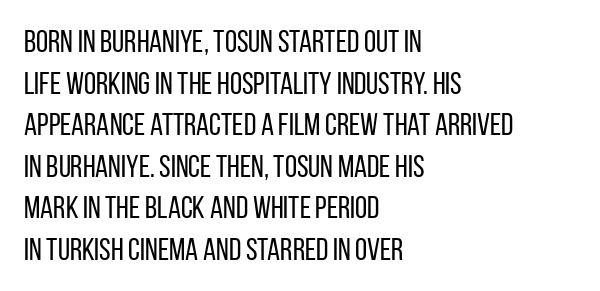
The image shows 31 px regular-weight, condensed sans-serif type, upright; set left-aligned, normal line spacing (1.34x), normal letter spacing, not underlined; low stroke contrast and a large x-height.
